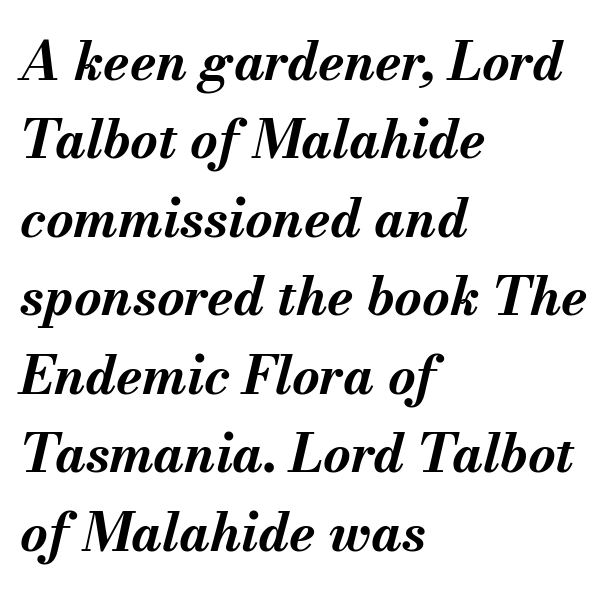
Vertically, the passage feels balanced, rows spaced as you'd expect. Nobody touched the tracking dial on this one. The glyphs look as if they've been sheared to an angle. The letters advance in unequal steps, a hallmark of proportional type. Descenders are the only things crossing below the line. Look at the stroke-to-counter ratio: heavy, a bold.
